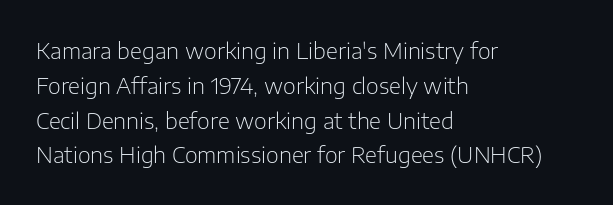
{"italic": "no", "bold": "no", "underline": "no", "align": "left", "line_spacing": "normal", "line_spacing_ratio": 1.58, "letter_spacing": "normal", "letter_spacing_em": 0.0, "glyph_px": 22}
